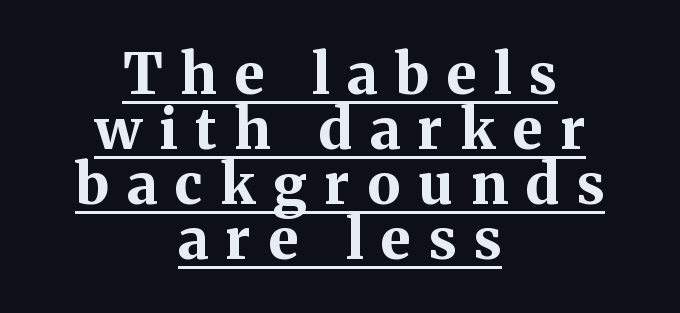
The image shows 56 px bold serif type, upright; set centered, tight line spacing (0.98x), unusually wide letter spacing (+0.32 em), underlined; medium stroke contrast and a medium x-height.
